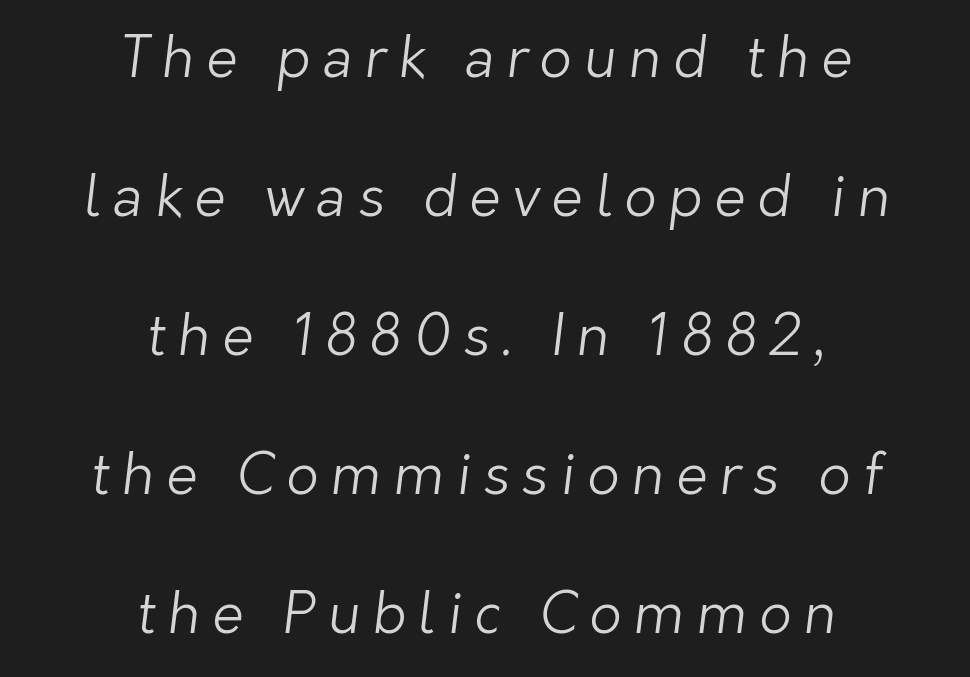
The image shows 56 px light sans-serif type; set centered, loose line spacing (2.48x), unusually wide letter spacing (+0.22 em), not underlined; low stroke contrast and a medium x-height.
